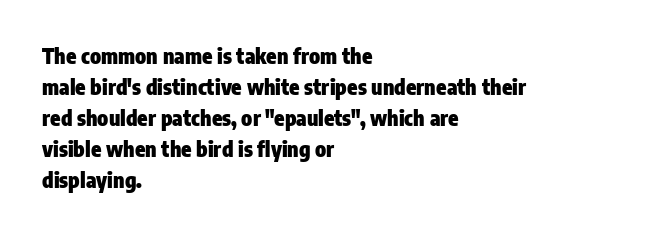
These lines keep a tight, regular rhythm from letter to letter. The typesetting leans heavy: a genuine bold. Line beginnings align vertically; line endings do not. If you drew a line through each stem, it would be perfectly vertical. Letters rest on an invisible, unmarked baseline.
